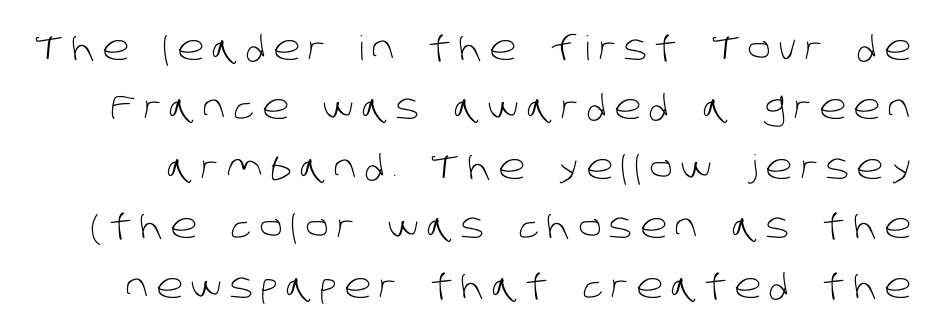
{"serif": "no", "bold": "no", "weight": "light", "width": "normal", "stroke_contrast": "low", "x_height": "large", "monospaced": "no", "underline": "no", "line_spacing_ratio": 1.75, "letter_spacing": "wide", "letter_spacing_em": 0.23, "glyph_px": 34}
